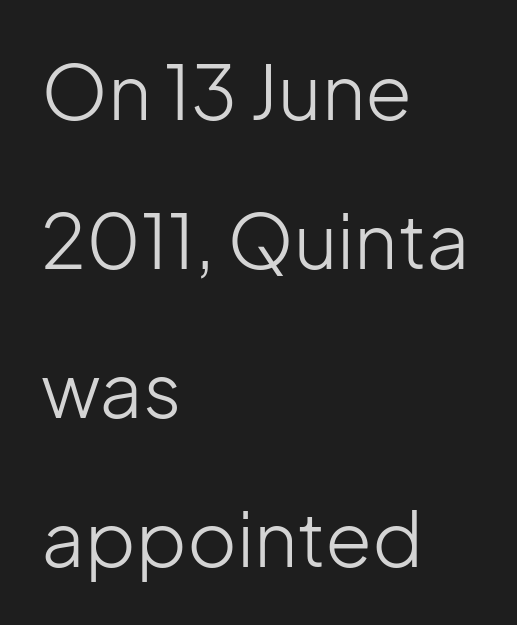
{"serif": "no", "italic": "no", "bold": "no", "weight": "light", "width": "normal", "stroke_contrast": "low", "x_height": "medium", "monospaced": "no", "underline": "no", "align": "left", "line_spacing": "loose", "line_spacing_ratio": 1.96, "letter_spacing": "normal", "letter_spacing_em": 0.0, "glyph_px": 76}
